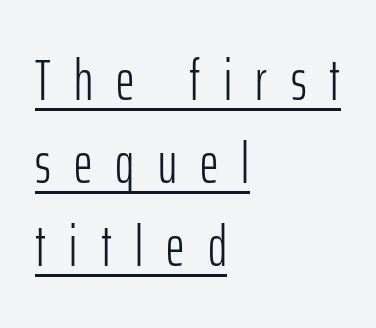
The passage shown is not bold in any degree. Does a line run under the words? Yes, clearly. The lines sit at an ordinary, default distance from one another. Spacing between characters has been opened up far beyond the box default. Characters remain perfectly vertical along every line. Casual observation: everything's shoved over to the left.
